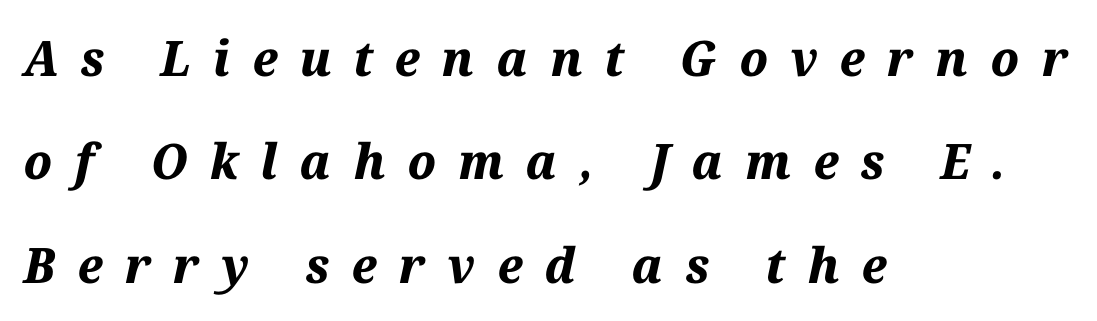
{"italic": "yes", "lean": "right", "slant_degrees": 12, "bold": "yes", "weight": "bold", "width": "normal", "stroke_contrast": "medium", "x_height": "medium", "monospaced": "no", "underline": "no", "align": "left", "line_spacing": "loose", "line_spacing_ratio": 2.11, "letter_spacing": "wide", "letter_spacing_em": 0.45, "glyph_px": 49}
